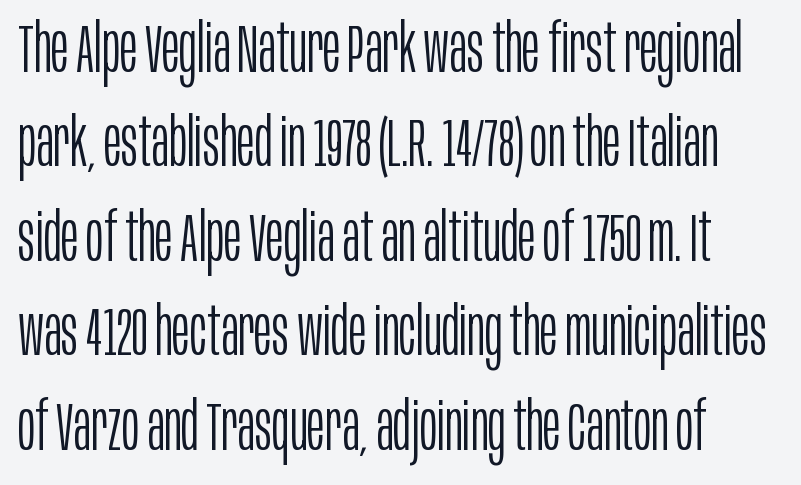
Q: Is the text bold? A: No.
Q: Is the text italic (slanted)? A: No, it is upright.
Q: Is the typeface a serif or a sans-serif typeface? A: Sans-serif.
Q: Is the text underlined? A: No.
Q: Is the spacing between letters normal or unusually wide? A: Normal.
Q: Is the spacing between lines tight, normal or loose? A: Normal.
Q: Width (condensed, normal, or wide)? A: Condensed.
Q: Stroke contrast? A: Low.
Q: x-height? A: Large.
Q: Monospaced? A: No.
